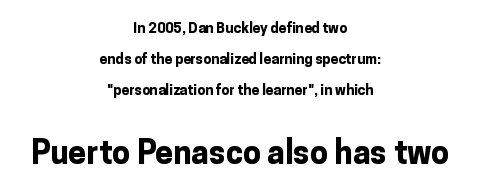
Reading down the block, each line starts at a different indent, mirrored at its end. Is there much room between lines? Yes — plenty of vertical air separates them. Character size in the trailing block exceeds that of the leading block. Default kerning and tracking; the words read as compact shapes. Type style note: lacks serifs. The characters look thick and weighty, a clear bold.
